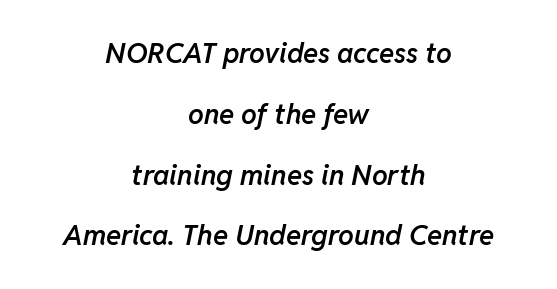
The image shows 28 px semibold type, italic (leaning right); set centered, loose line spacing (2.17x), normal letter spacing, not underlined; low stroke contrast and a medium x-height.
